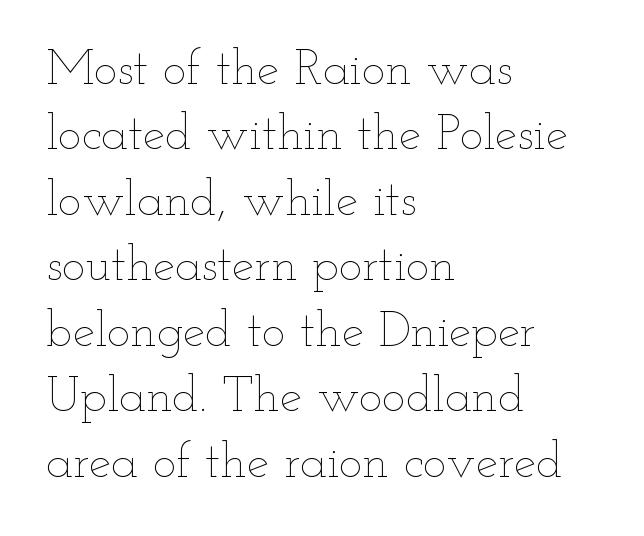
{"italic": "no", "bold": "no", "weight": "thin", "width": "wide", "stroke_contrast": "low", "x_height": "small", "monospaced": "no", "underline": "no", "align": "left", "line_spacing": "normal", "line_spacing_ratio": 1.31, "letter_spacing": "normal", "letter_spacing_em": 0.0, "glyph_px": 50}
